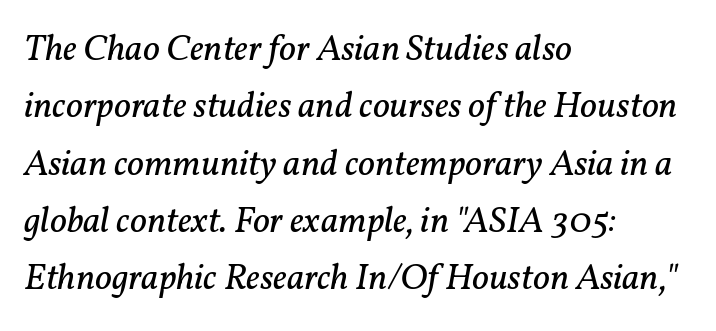
Each word holds together tightly as a unit, with standard inter-letter gaps. Looks like regular typesetting: each glyph gets only the width it needs. The font is comparable to plain body text, perhaps lighter. Regarding serifs, this sample has them. The glyphs look as if they've been sheared to an angle.
